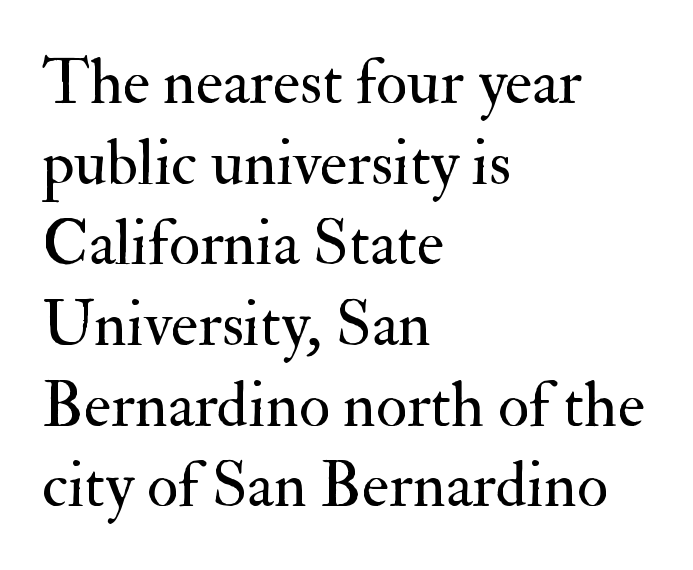
The image shows 64 px regular-weight serif type, upright; set left-aligned, normal line spacing (1.26x), normal letter spacing, not underlined; medium stroke contrast and a small x-height.
